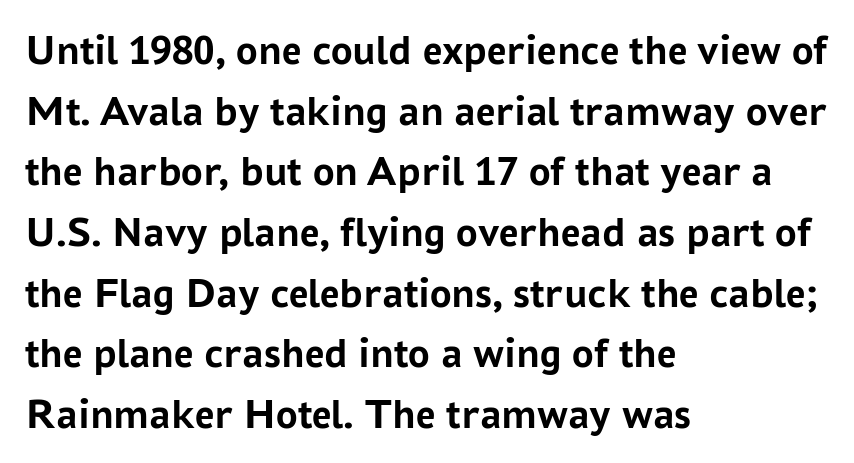
{"serif": "no", "italic": "no", "bold": "yes", "weight": "semibold", "width": "normal", "stroke_contrast": "low", "x_height": "medium", "monospaced": "no", "underline": "no", "align": "left", "line_spacing": "normal", "line_spacing_ratio": 1.41, "letter_spacing": "normal", "letter_spacing_em": 0.0, "glyph_px": 43}
